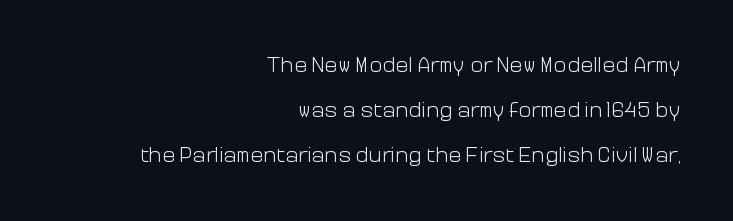
Q: Is the text bold? A: No.
Q: Is the text italic (slanted)? A: No, it is upright.
Q: Is the text underlined? A: No.
Q: How is the paragraph aligned? A: Right-aligned.
Q: Is the spacing between letters normal or unusually wide? A: Normal.
Q: Is the spacing between lines tight, normal or loose? A: Loose.
